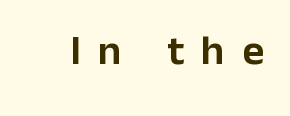
Q: Is the text italic (slanted)? A: No, it is upright.
Q: Is the typeface a serif or a sans-serif typeface? A: Sans-serif.
Q: Is the text underlined? A: No.
Q: Is the spacing between letters normal or unusually wide? A: Unusually wide.
Q: Width (condensed, normal, or wide)? A: Normal.
Q: Stroke contrast? A: Low.
Q: x-height? A: Medium.
Q: Monospaced? A: No.
